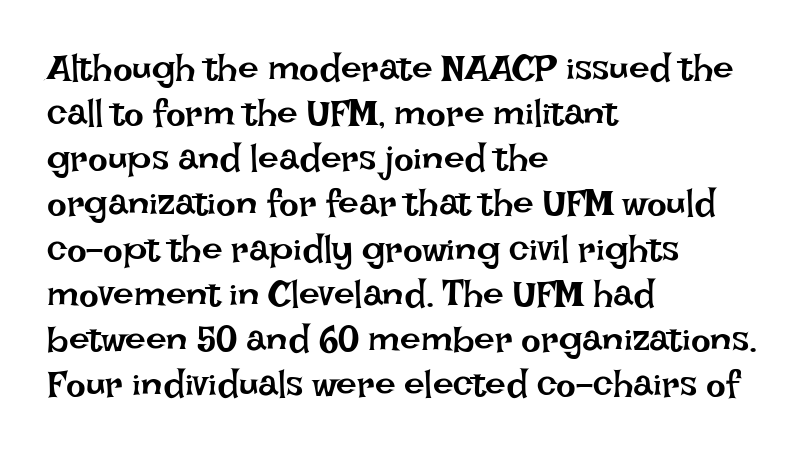
Q: Is the text bold? A: No.
Q: Is the text italic (slanted)? A: No, it is upright.
Q: Is the text underlined? A: No.
Q: How is the paragraph aligned? A: Left-aligned.
Q: Is the spacing between letters normal or unusually wide? A: Normal.
Q: Width (condensed, normal, or wide)? A: Normal.
Q: Stroke contrast? A: Low.
Q: x-height? A: Large.
Q: Monospaced? A: No.
